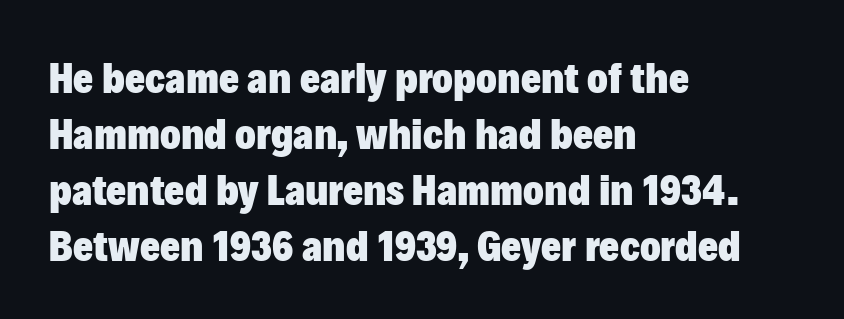
{"serif": "no", "italic": "no", "bold": "yes", "weight": "heavy", "width": "normal", "stroke_contrast": "low", "x_height": "medium", "monospaced": "no", "underline": "no", "align": "left", "line_spacing": "normal", "line_spacing_ratio": 1.3, "letter_spacing": "normal", "letter_spacing_em": 0.0, "glyph_px": 43}
